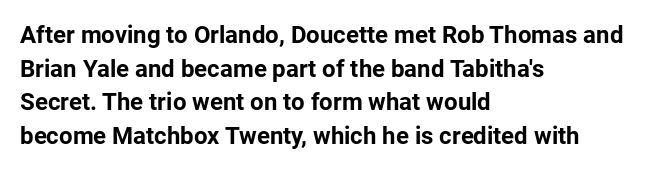
Q: Is the text bold? A: Yes.
Q: Is the text italic (slanted)? A: No, it is upright.
Q: Is the text underlined? A: No.
Q: How is the paragraph aligned? A: Left-aligned.
Q: Is the spacing between letters normal or unusually wide? A: Normal.
Q: Is the spacing between lines tight, normal or loose? A: Normal.
